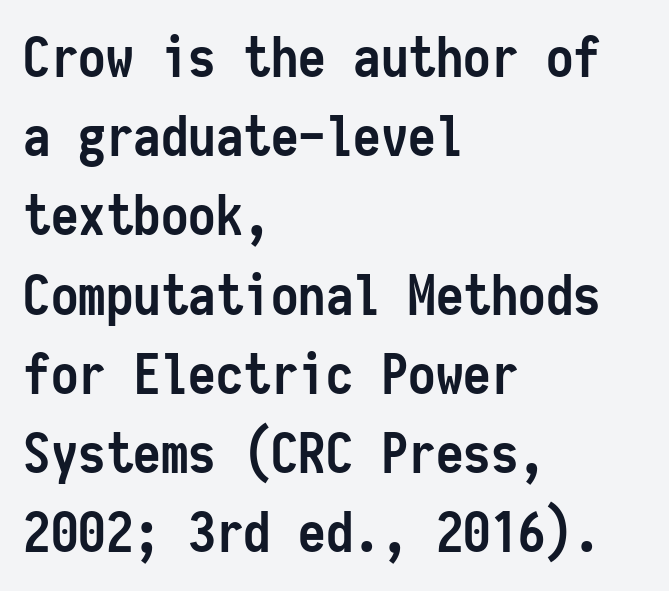
{"serif": "no", "italic": "no", "bold": "yes", "weight": "semibold", "width": "condensed", "stroke_contrast": "low", "x_height": "medium", "monospaced": "yes", "underline": "no", "align": "left", "line_spacing": "normal", "line_spacing_ratio": 1.44, "letter_spacing": "normal", "letter_spacing_em": 0.0, "glyph_px": 55}
